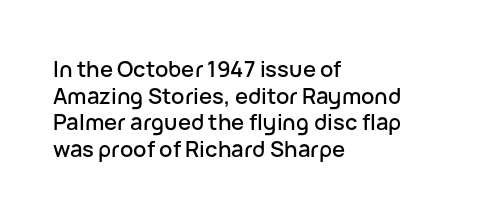
{"italic": "no", "underline": "no", "align": "left", "line_spacing_ratio": 1.21, "letter_spacing": "normal", "letter_spacing_em": 0.0, "glyph_px": 22}
